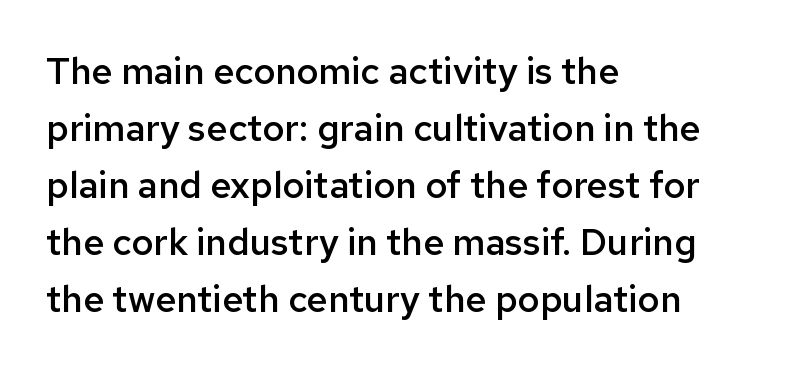
Q: Is the text bold? A: Semi-bold.
Q: Is the text italic (slanted)? A: No, it is upright.
Q: Is the typeface a serif or a sans-serif typeface? A: Sans-serif.
Q: Is the text underlined? A: No.
Q: How is the paragraph aligned? A: Left-aligned.
Q: Is the spacing between letters normal or unusually wide? A: Normal.
Q: Is the spacing between lines tight, normal or loose? A: Normal.
Q: Width (condensed, normal, or wide)? A: Normal.
Q: Stroke contrast? A: Low.
Q: x-height? A: Medium.
Q: Monospaced? A: No.
